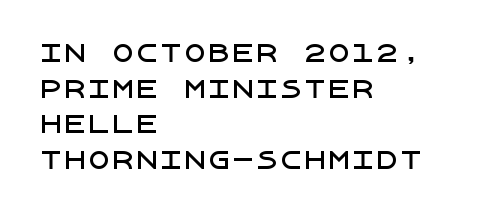
The image shows 24 px text type, upright; set left-aligned, normal line spacing (1.48x), normal letter spacing, not underlined.
